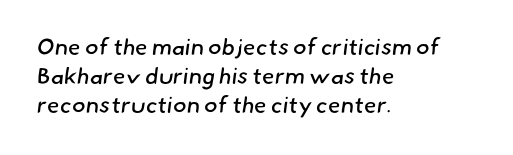
These lines keep a tight, regular rhythm from letter to letter. The weight tops out at a normal text grade. The passage is arranged the way most books set body copy — flush left. A typesetter would call this leading conventional body-copy spacing. The baseline area is clear.
